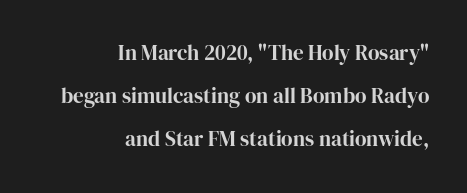
{"italic": "no", "underline": "no", "align": "right", "line_spacing": "loose", "line_spacing_ratio": 2.05, "letter_spacing": "normal", "letter_spacing_em": 0.0, "glyph_px": 21}
